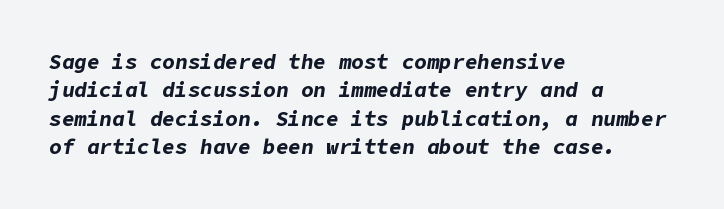
{"italic": "yes", "lean": "right", "slant_degrees": 9, "bold": "yes", "underline": "no", "align": "left", "line_spacing": "normal", "line_spacing_ratio": 1.35, "letter_spacing": "normal", "letter_spacing_em": 0.0, "glyph_px": 21}
